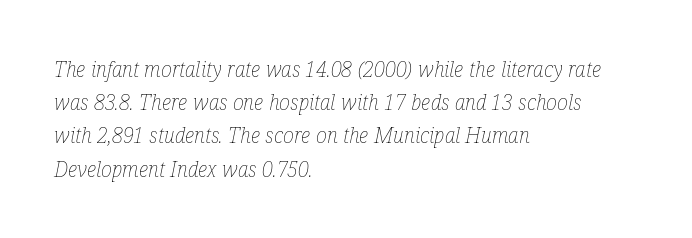
The typeface has the unassuming heft of standard copy or less. Inter-character spacing is left at the font's built-in metrics. Decoration check: the copy has no underline. Compared with a centered layout, this one pins lines to the left instead.
